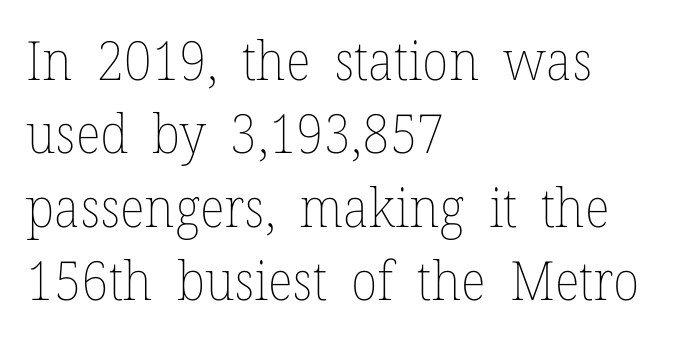
The image shows 54 px thin type, upright; set left-aligned, normal line spacing (1.36x), normal letter spacing, not underlined; low stroke contrast and a medium x-height.
